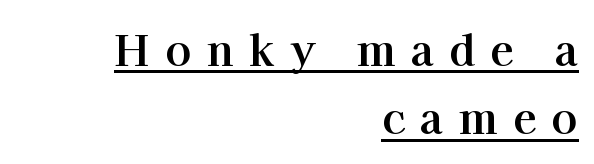
{"serif": "yes", "italic": "no", "bold": "yes", "weight": "bold", "width": "normal", "stroke_contrast": "high", "x_height": "medium", "monospaced": "no", "underline": "yes", "align": "right", "line_spacing": "normal", "line_spacing_ratio": 1.59, "letter_spacing": "wide", "letter_spacing_em": 0.35, "glyph_px": 43}
